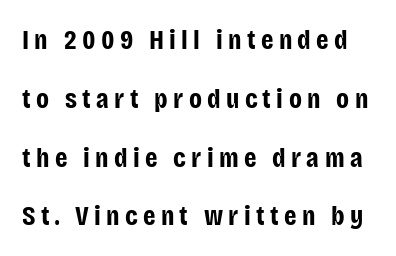
The image shows 28 px bold, condensed sans-serif type, upright; set loose line spacing (2.1x), not underlined; low stroke contrast and a large x-height.
